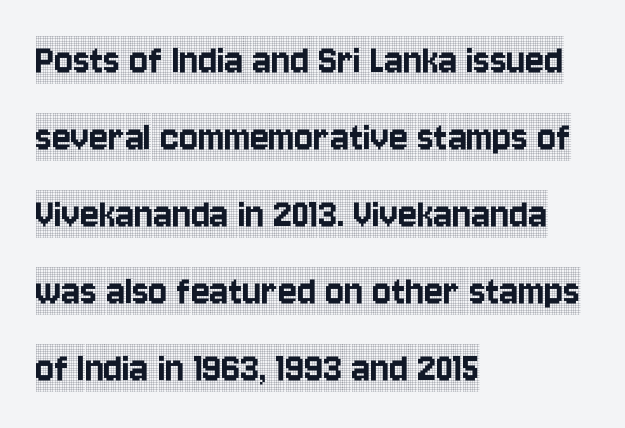
Q: Is the text italic (slanted)? A: No, it is upright.
Q: Is the typeface a serif or a sans-serif typeface? A: Serif.
Q: Is the text underlined? A: No.
Q: How is the paragraph aligned? A: Left-aligned.
Q: Is the spacing between letters normal or unusually wide? A: Normal.
Q: Width (condensed, normal, or wide)? A: Condensed.
Q: x-height? A: Large.
Q: Monospaced? A: No.
